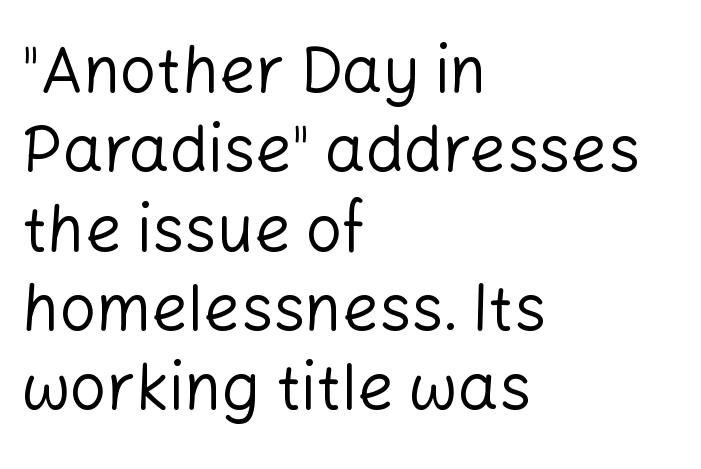
Q: Is the text bold? A: No.
Q: Is the text italic (slanted)? A: No, it is upright.
Q: Is the typeface a serif or a sans-serif typeface? A: Sans-serif.
Q: Is the text underlined? A: No.
Q: How is the paragraph aligned? A: Left-aligned.
Q: Is the spacing between letters normal or unusually wide? A: Normal.
Q: Width (condensed, normal, or wide)? A: Normal.
Q: Stroke contrast? A: Low.
Q: x-height? A: Medium.
Q: Monospaced? A: No.
